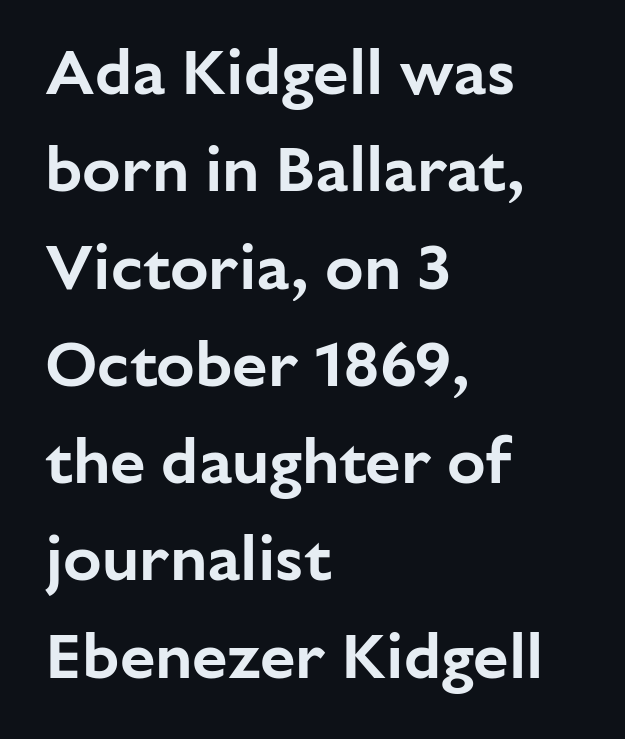
Q: Is the text italic (slanted)? A: No, it is upright.
Q: Is the typeface a serif or a sans-serif typeface? A: Sans-serif.
Q: Is the text underlined? A: No.
Q: How is the paragraph aligned? A: Left-aligned.
Q: Is the spacing between letters normal or unusually wide? A: Normal.
Q: Is the spacing between lines tight, normal or loose? A: Normal.
Q: Width (condensed, normal, or wide)? A: Normal.
Q: Stroke contrast? A: Low.
Q: x-height? A: Medium.
Q: Monospaced? A: No.
